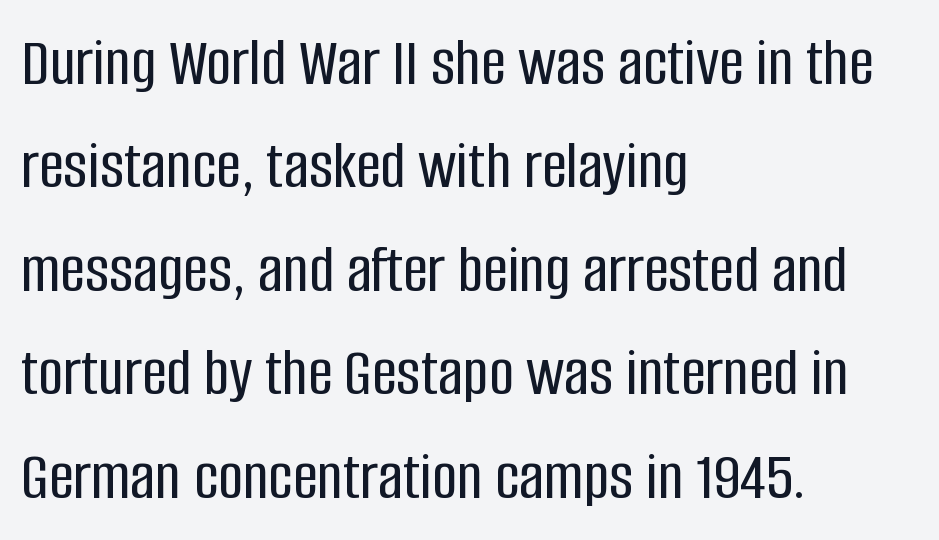
The image shows 69 px condensed sans-serif type, upright; set left-aligned, normal line spacing (1.5x), normal letter spacing, not underlined; low stroke contrast and a large x-height.
